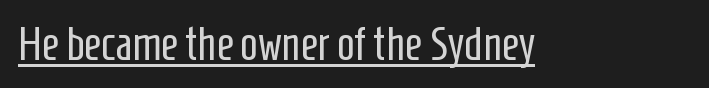
The image shows 47 px regular-weight, condensed sans-serif type, upright; set normal letter spacing, underlined; low stroke contrast and a medium x-height.
